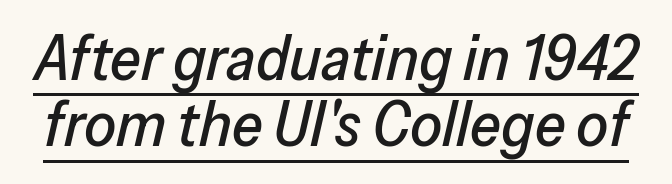
Q: Is the text italic (slanted)? A: Yes, it leans right by about 13 degrees.
Q: Is the text underlined? A: Yes.
Q: Is the spacing between letters normal or unusually wide? A: Normal.
Q: Is the spacing between lines tight, normal or loose? A: Tight.
Q: Width (condensed, normal, or wide)? A: Normal.
Q: Stroke contrast? A: Low.
Q: x-height? A: Medium.
Q: Monospaced? A: No.
